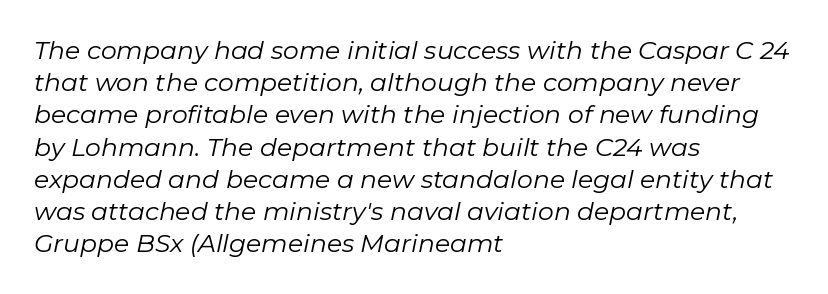
Q: Is the text bold? A: No.
Q: Is the text italic (slanted)? A: Yes, it leans right by about 11 degrees.
Q: Is the text underlined? A: No.
Q: How is the paragraph aligned? A: Left-aligned.
Q: Is the spacing between letters normal or unusually wide? A: Normal.
Q: Is the spacing between lines tight, normal or loose? A: Normal.
